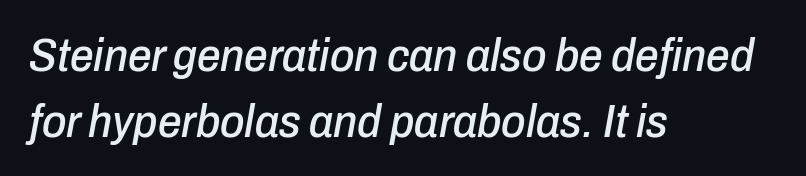
{"italic": "yes", "lean": "right", "slant_degrees": 10, "width": "condensed", "stroke_contrast": "low", "x_height": "medium", "monospaced": "no", "underline": "no", "align": "left", "line_spacing": "normal", "line_spacing_ratio": 1.4, "letter_spacing": "normal", "letter_spacing_em": 0.0, "glyph_px": 47}
